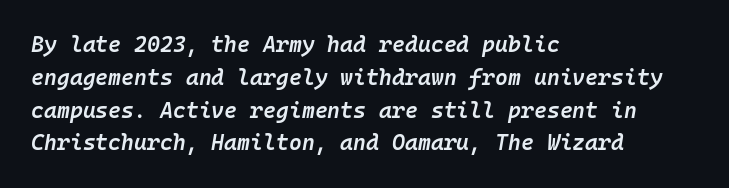
The passage shown has conventional tracking throughout. The face used here is a semibold: visibly heavier than regular, lighter than bold. This is oblique type, the kind used for emphasis or titles. The passage shown stacks its lines at a standard gap. A classic flush-left, rag-right setting is used for this passage.
